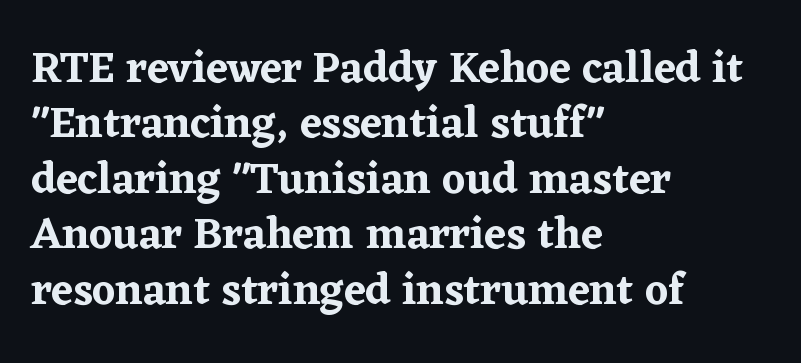
{"serif": "yes", "italic": "no", "width": "normal", "stroke_contrast": "low", "x_height": "medium", "monospaced": "no", "underline": "no", "align": "left", "line_spacing": "normal", "line_spacing_ratio": 1.26, "letter_spacing": "normal", "letter_spacing_em": 0.0, "glyph_px": 44}
